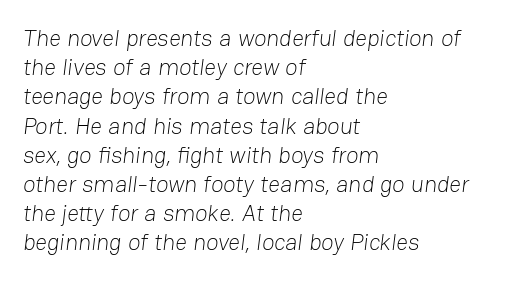
{"bold": "no", "underline": "no", "align": "left", "line_spacing": "normal", "line_spacing_ratio": 1.27, "letter_spacing": "normal", "letter_spacing_em": 0.0, "glyph_px": 23}
